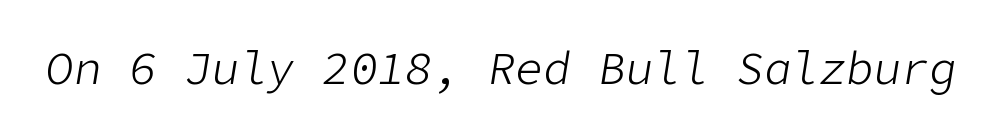
Q: Is the text bold? A: No.
Q: Is the text italic (slanted)? A: Yes, it leans right by about 9 degrees.
Q: Is the text underlined? A: No.
Q: Is the spacing between letters normal or unusually wide? A: Normal.
Q: Width (condensed, normal, or wide)? A: Normal.
Q: Stroke contrast? A: Low.
Q: x-height? A: Medium.
